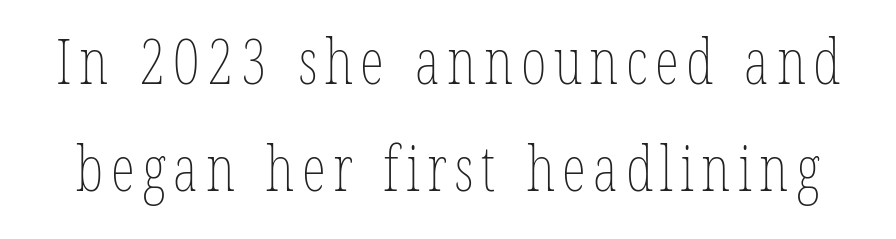
The image shows 62 px thin, condensed type, upright; set line spacing 1.72x, not underlined; low stroke contrast and a medium x-height.
